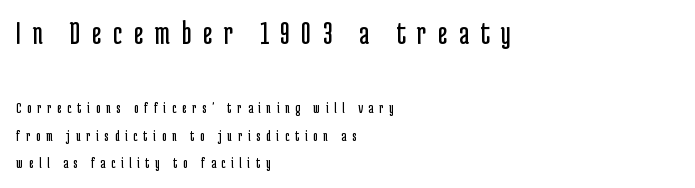
{"serif": "no", "italic": "no", "bold": "no", "weight": "regular", "width": "condensed", "stroke_contrast": "low", "x_height": "medium", "monospaced": "no", "underline": "no", "align": "left", "line_spacing_ratio": 1.72, "letter_spacing": "wide", "letter_spacing_em": 0.35, "larger_block": "first", "size_ratio": 2.06, "glyph_px": 33}
